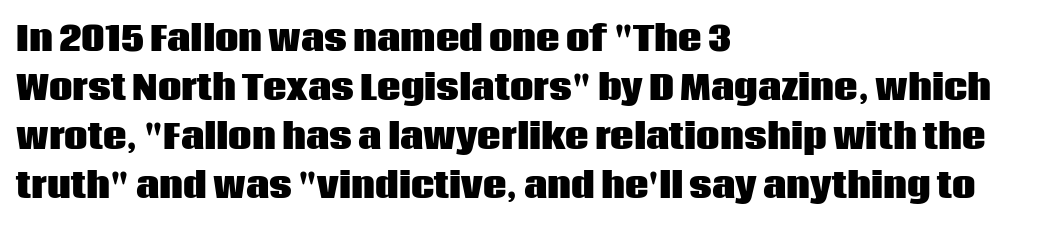
{"serif": "no", "italic": "no", "bold": "yes", "weight": "heavy", "width": "normal", "stroke_contrast": "low", "x_height": "large", "monospaced": "no", "underline": "no", "align": "left", "line_spacing": "normal", "line_spacing_ratio": 1.48, "letter_spacing": "normal", "letter_spacing_em": 0.0, "glyph_px": 33}
